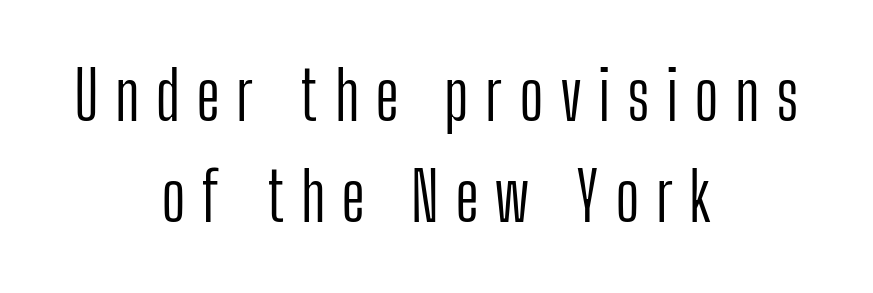
Serifs: no, the terminals of the letterforms are clean. The lettering holds an erect, upright posture throughout. Short and long lines alike share a common midpoint. Spacing verdict: proportional, widths tailored to each character. Between one letter and the next there's a generous, obvious gap. This sample keeps an unexceptional amount of space between lines.
